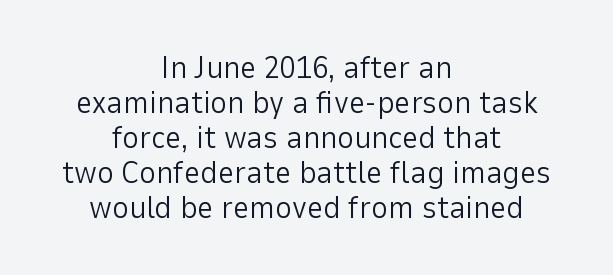
Every stem runs plumb, perpendicular to the baseline. This sample has the flowing, uneven cadence of proportional lettering. Decoration check: the copy has no underline. These lines are composed in type without serifs.
